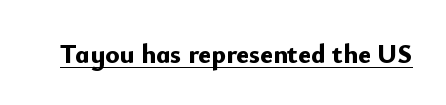
Q: Is the text bold? A: Yes.
Q: Is the text italic (slanted)? A: No, it is upright.
Q: Is the text underlined? A: Yes.
Q: Is the spacing between letters normal or unusually wide? A: Normal.
